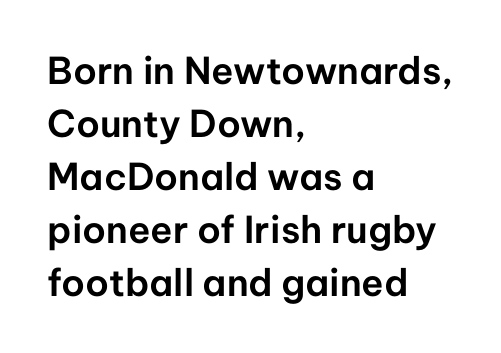
{"serif": "no", "italic": "no", "width": "normal", "stroke_contrast": "low", "x_height": "medium", "monospaced": "no", "underline": "no", "align": "left", "line_spacing": "normal", "line_spacing_ratio": 1.43, "letter_spacing": "normal", "letter_spacing_em": 0.0, "glyph_px": 37}
